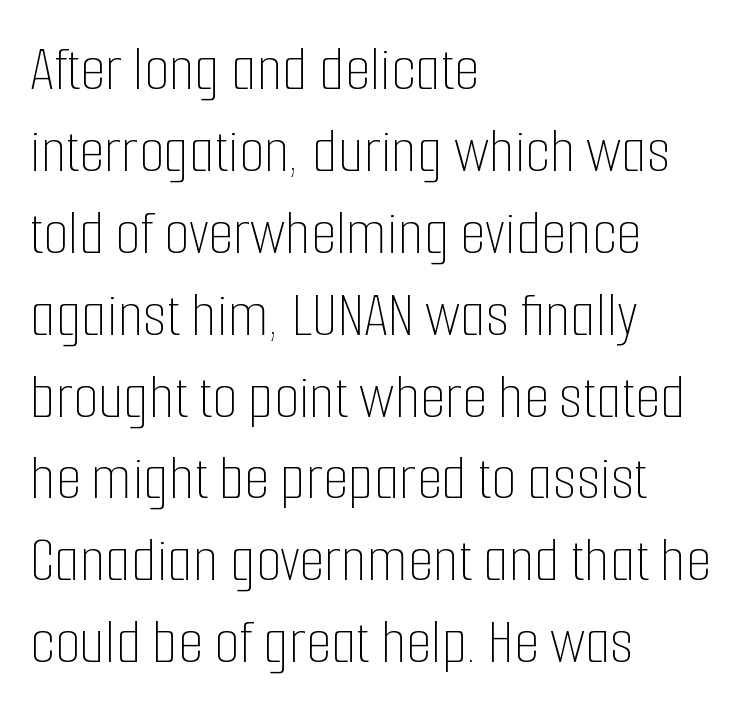
The image shows 65 px thin, condensed type, upright; set left-aligned, normal line spacing (1.26x), normal letter spacing, not underlined; low stroke contrast and a medium x-height.
